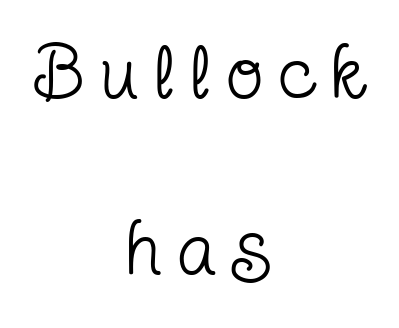
The image shows 76 px regular-weight, condensed serif type, upright; set centered, loose line spacing (2.31x), unusually wide letter spacing (+0.21 em), not underlined; low stroke contrast and a medium x-height.
